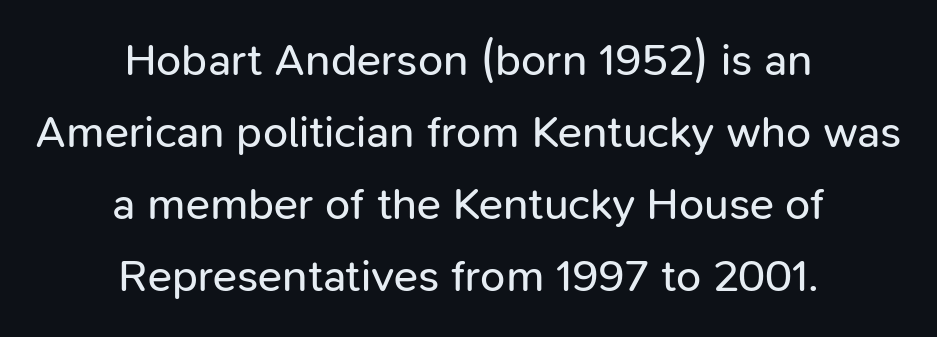
The image shows 45 px regular-weight sans-serif type, upright; set centered, normal line spacing (1.6x), normal letter spacing, not underlined; low stroke contrast and a medium x-height.
